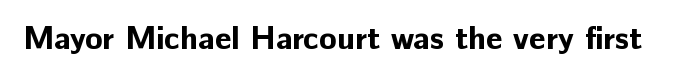
Q: Is the text bold? A: Yes.
Q: Is the text italic (slanted)? A: No, it is upright.
Q: Is the typeface a serif or a sans-serif typeface? A: Sans-serif.
Q: Is the text underlined? A: No.
Q: Is the spacing between letters normal or unusually wide? A: Normal.
Q: Width (condensed, normal, or wide)? A: Normal.
Q: Stroke contrast? A: Low.
Q: x-height? A: Medium.
Q: Monospaced? A: No.
